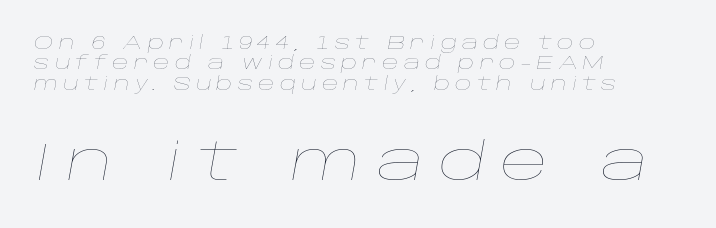
You could not count columns in this text — the font is proportionally spaced. The more generous point size was reserved for the lower chunk. These lines huddle together more closely than default settings would place them. Reading down the block, your eye returns to a fixed left position each line. Summary of weight: not heavy and not bold.
